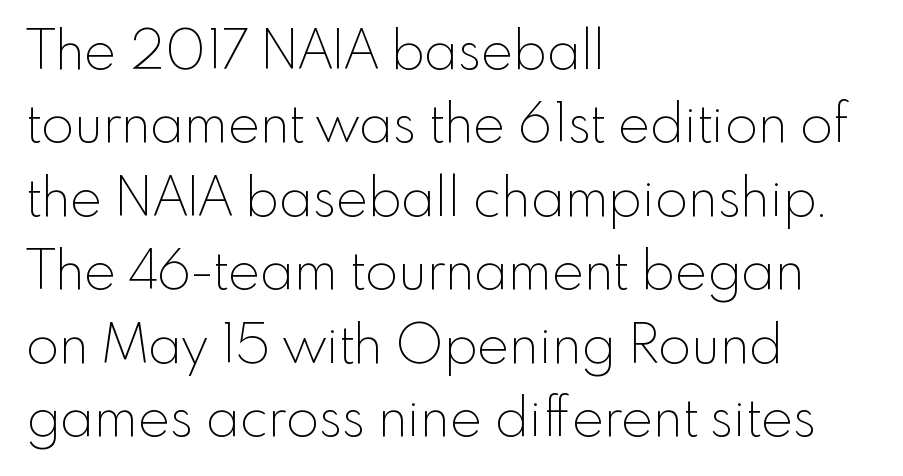
{"serif": "no", "italic": "no", "bold": "no", "weight": "thin", "width": "normal", "x_height": "small", "monospaced": "no", "underline": "no", "align": "left", "line_spacing": "normal", "line_spacing_ratio": 1.36, "letter_spacing": "normal", "letter_spacing_em": 0.0, "glyph_px": 54}
